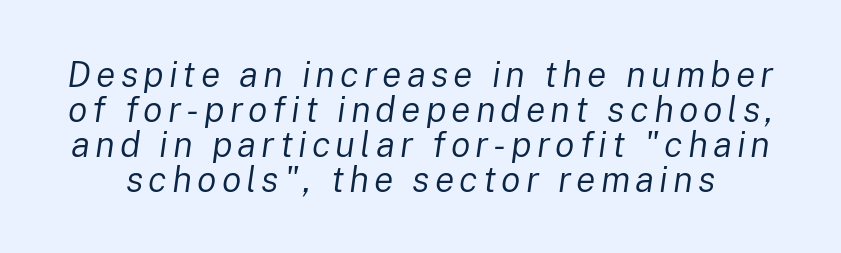
{"italic": "yes", "lean": "right", "slant_degrees": 8, "bold": "no", "weight": "regular", "width": "normal", "stroke_contrast": "low", "x_height": "medium", "monospaced": "no", "underline": "no", "line_spacing": "tight", "line_spacing_ratio": 0.97, "glyph_px": 36}
